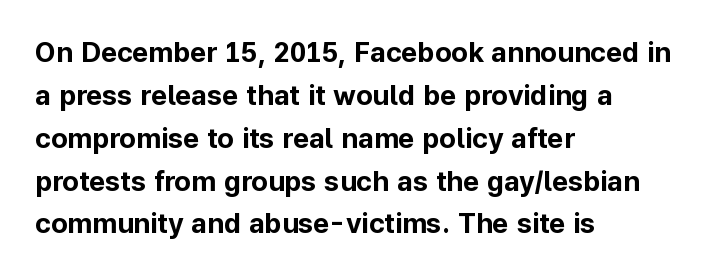
{"serif": "no", "italic": "no", "bold": "yes", "weight": "bold", "width": "normal", "stroke_contrast": "low", "x_height": "medium", "monospaced": "no", "underline": "no", "align": "left", "line_spacing": "normal", "line_spacing_ratio": 1.53, "letter_spacing": "normal", "letter_spacing_em": 0.0, "glyph_px": 28}
